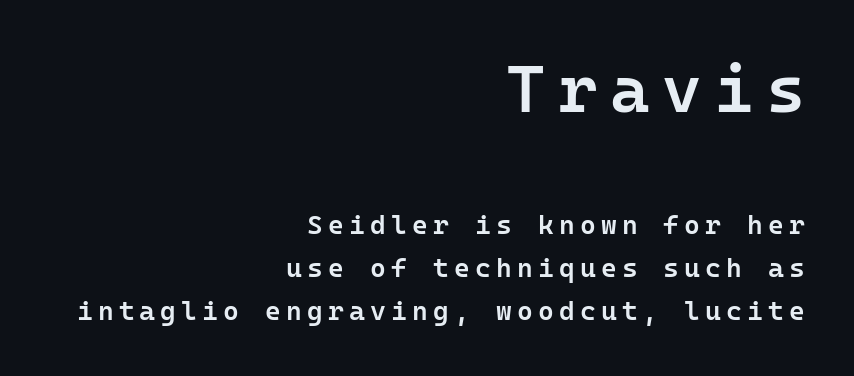
Q: Is the text bold? A: Semi-bold.
Q: Is the text italic (slanted)? A: No, it is upright.
Q: Is the typeface a serif or a sans-serif typeface? A: Sans-serif.
Q: Is the text underlined? A: No.
Q: How is the paragraph aligned? A: Right-aligned.
Q: Is the spacing between lines tight, normal or loose? A: Normal.
Q: Which block of text is set in a larger size, the first (top) or the second (bottom)? A: The first (top) one.
Q: Width (condensed, normal, or wide)? A: Normal.
Q: Stroke contrast? A: Low.
Q: x-height? A: Medium.
Q: Monospaced? A: Yes.
